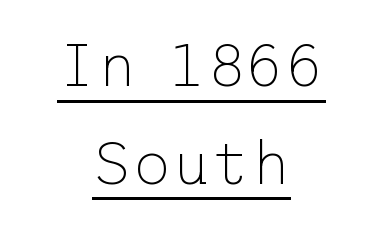
{"serif": "no", "italic": "no", "bold": "no", "weight": "thin", "width": "normal", "stroke_contrast": "low", "x_height": "medium", "underline": "yes", "align": "center", "line_spacing": "normal", "line_spacing_ratio": 1.6, "letter_spacing": "normal", "letter_spacing_em": 0.0, "glyph_px": 61}
